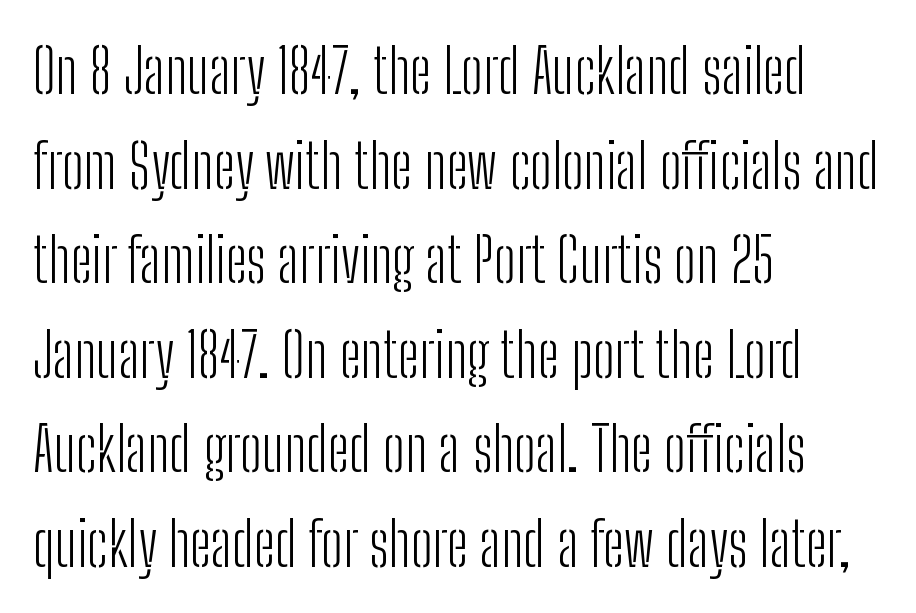
{"serif": "no", "italic": "no", "bold": "no", "weight": "light", "width": "condensed", "stroke_contrast": "low", "x_height": "medium", "monospaced": "no", "underline": "no", "align": "left", "line_spacing": "normal", "line_spacing_ratio": 1.55, "letter_spacing": "normal", "letter_spacing_em": 0.0, "glyph_px": 61}
